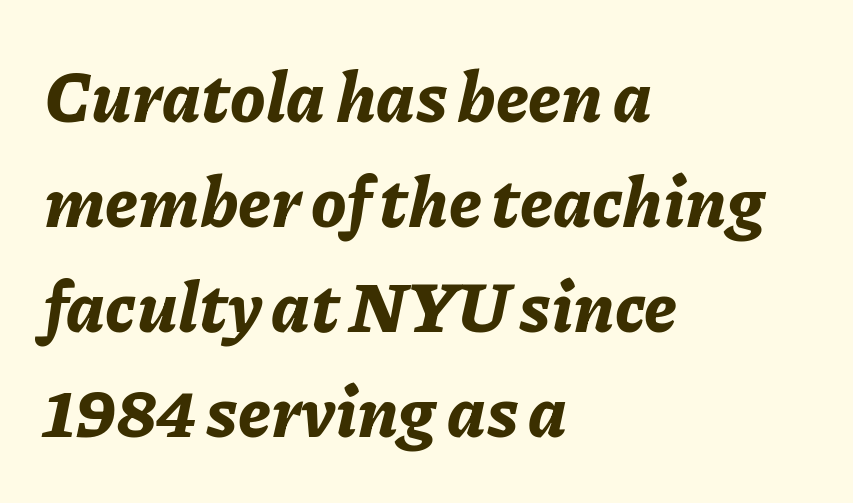
Spacing verdict: proportional, widths tailored to each character. This is oblique type, the kind used for emphasis or titles. Reading down the block, your eye returns to a fixed left position each line. Descender tails drop into unmarked territory. Line spacing here is normal. Each word holds together tightly as a unit, with standard inter-letter gaps.
